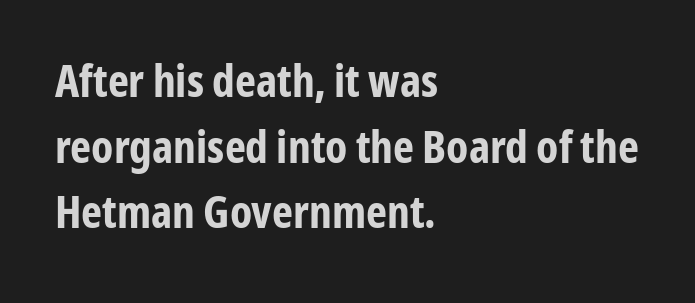
The image shows 45 px bold, condensed sans-serif type, upright; set left-aligned, normal line spacing (1.46x), normal letter spacing, not underlined; low stroke contrast and a medium x-height.
